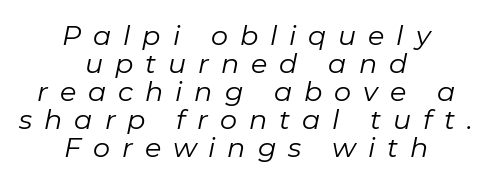
The image shows 27 px text type, italic (leaning right); set centered, tight line spacing (1.04x), unusually wide letter spacing (+0.44 em), not underlined.
